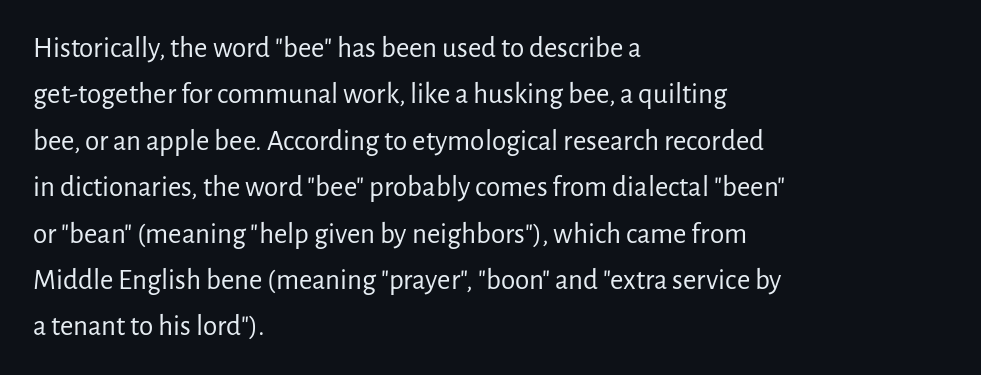
{"serif": "no", "italic": "no", "bold": "no", "weight": "regular", "width": "normal", "stroke_contrast": "low", "x_height": "medium", "monospaced": "no", "underline": "no", "align": "left", "line_spacing": "normal", "line_spacing_ratio": 1.6, "letter_spacing": "normal", "letter_spacing_em": 0.0, "glyph_px": 29}
